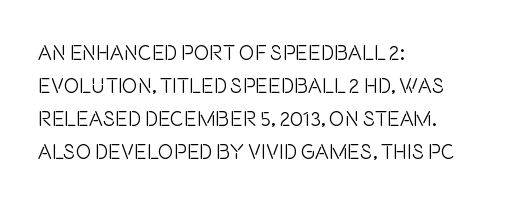
No italicization has been applied; the sample stays upright. This rendering features lettering with no underline. Summary of weight: not heavy and not bold. The typesetter chose a ragged-right arrangement here. The vertical gap from one line to the next is medium.
